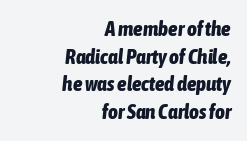
In terms of weight, the rendering is a true, heavy bold. Words float on clear page, feet unadorned. Caption: multi-line text, flush right, ragged left. Every character sits at an angle, as italics do. Regarding leading, the lines here are spaced in the standard way. How are the letters spaced? Ordinarily, with no added tracking.
